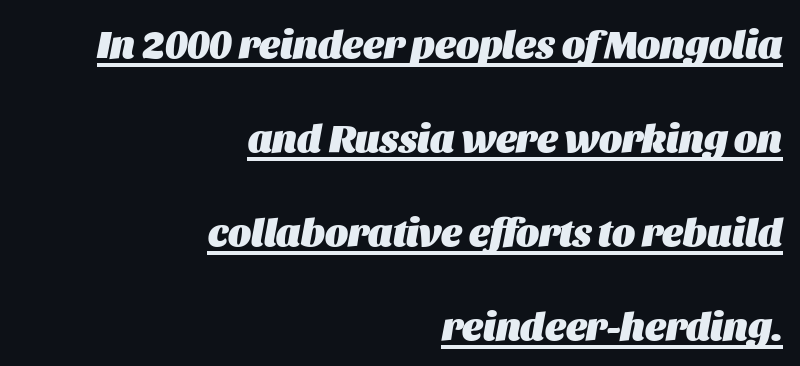
The image shows 39 px heavy type, italic (leaning right); set right-aligned, loose line spacing (2.41x), normal letter spacing, underlined; medium stroke contrast and a large x-height.
